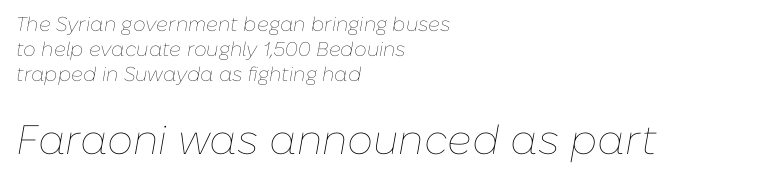
The image shows 41 px thin type, italic (leaning right); set left-aligned, normal line spacing (1.25x), normal letter spacing, not underlined; the second (bottom) block is 2.05x larger; low stroke contrast and a medium x-height.
